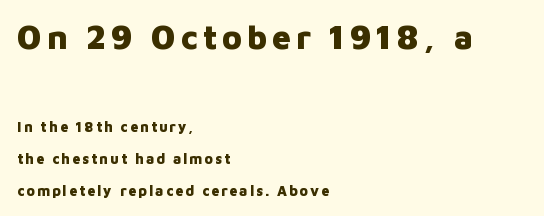
Q: Is the text bold? A: Yes.
Q: Is the text italic (slanted)? A: No, it is upright.
Q: Is the typeface a serif or a sans-serif typeface? A: Sans-serif.
Q: Is the text underlined? A: No.
Q: How is the paragraph aligned? A: Left-aligned.
Q: Is the spacing between lines tight, normal or loose? A: Loose.
Q: Which block of text is set in a larger size, the first (top) or the second (bottom)? A: The first (top) one.
Q: Width (condensed, normal, or wide)? A: Normal.
Q: Stroke contrast? A: Low.
Q: x-height? A: Medium.
Q: Monospaced? A: No.
